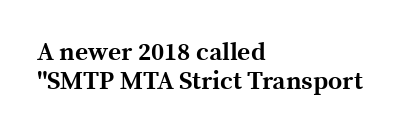
No extra tracking has been applied to these lines. Underline: absent. Is there any slant? The stems are plumb. Horizontally, the lines are justified to the leading edge only.
